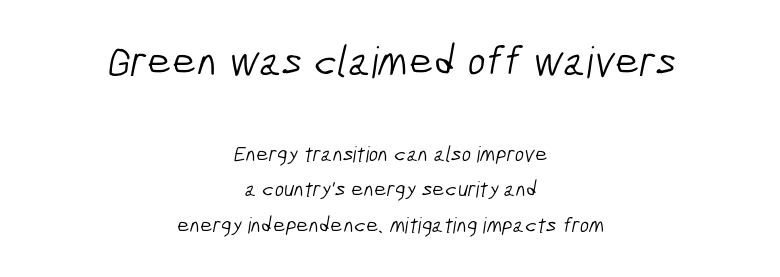
Q: Is the text bold? A: No.
Q: Is the typeface a serif or a sans-serif typeface? A: Sans-serif.
Q: Is the text underlined? A: No.
Q: How is the paragraph aligned? A: Centered.
Q: Is the spacing between letters normal or unusually wide? A: Normal.
Q: Is the spacing between lines tight, normal or loose? A: Normal.
Q: Which block of text is set in a larger size, the first (top) or the second (bottom)? A: The first (top) one.
Q: Width (condensed, normal, or wide)? A: Condensed.
Q: Stroke contrast? A: Low.
Q: x-height? A: Medium.
Q: Monospaced? A: No.
